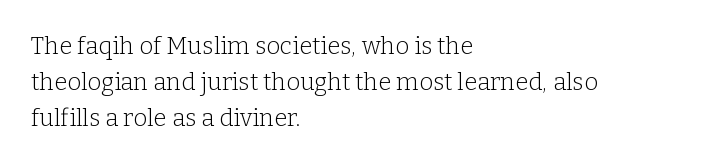
Default kerning and tracking; the words read as compact shapes. Tall strokes in this sample are plumb rather than angled. This rendering uses left alignment, leaving the right contour irregular. Students, observe: this is what conventionally led text looks like. Each stroke keeps to a modest, everyday thickness or less. Honestly, there is no underline to notice here at all.
